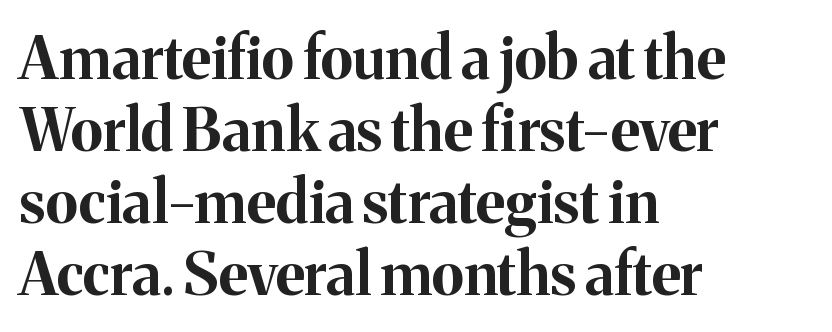
The image shows 59 px bold serif type, upright; set left-aligned, line spacing 1.22x, normal letter spacing, not underlined; medium stroke contrast and a medium x-height.
